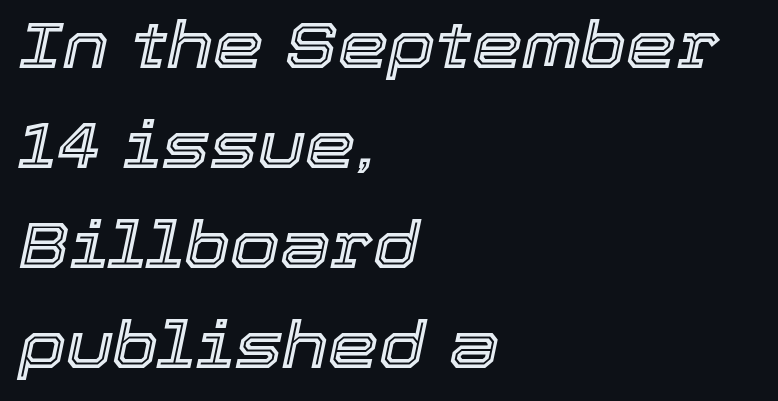
Q: Is the text italic (slanted)? A: Yes, it leans right by about 12 degrees.
Q: Is the text underlined? A: No.
Q: How is the paragraph aligned? A: Left-aligned.
Q: Is the spacing between letters normal or unusually wide? A: Normal.
Q: Is the spacing between lines tight, normal or loose? A: Normal.
Q: Width (condensed, normal, or wide)? A: Normal.
Q: x-height? A: Medium.
Q: Monospaced? A: No.
